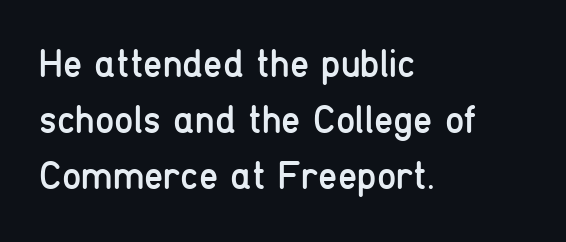
Q: Is the text bold? A: No.
Q: Is the text italic (slanted)? A: No, it is upright.
Q: Is the typeface a serif or a sans-serif typeface? A: Sans-serif.
Q: Is the text underlined? A: No.
Q: How is the paragraph aligned? A: Left-aligned.
Q: Is the spacing between letters normal or unusually wide? A: Normal.
Q: Is the spacing between lines tight, normal or loose? A: Normal.
Q: Width (condensed, normal, or wide)? A: Condensed.
Q: Stroke contrast? A: Low.
Q: x-height? A: Medium.
Q: Monospaced? A: No.
